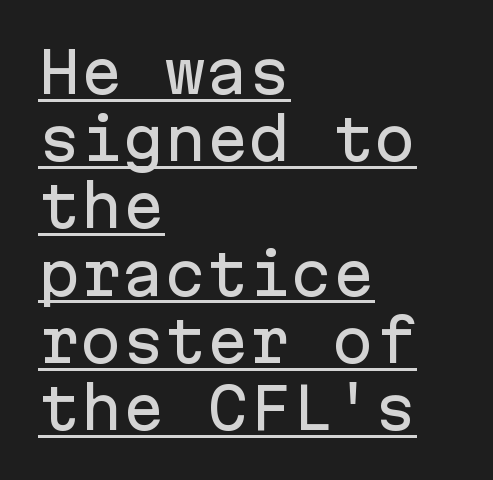
The image shows 56 px sans-serif type, upright, monospaced; set left-aligned, line spacing 1.2x, normal letter spacing, underlined; low stroke contrast and a medium x-height.
